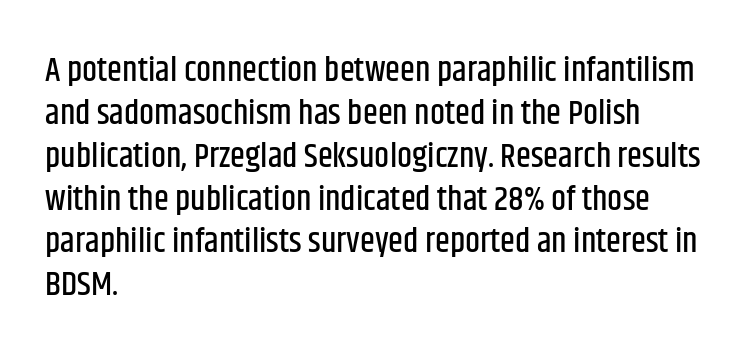
The image shows 34 px condensed sans-serif type, upright; set left-aligned, normal line spacing (1.26x), normal letter spacing, not underlined; low stroke contrast and a large x-height.
